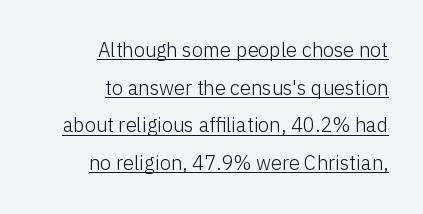
{"italic": "no", "bold": "no", "underline": "yes", "align": "right", "line_spacing_ratio": 1.88, "letter_spacing": "normal", "letter_spacing_em": 0.0, "glyph_px": 20}
